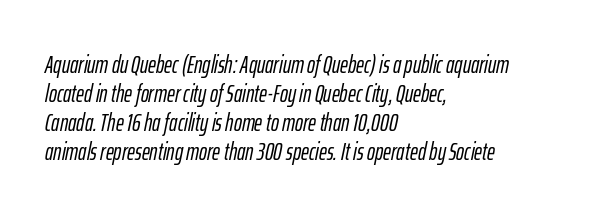
The image shows 24 px text type, italic (leaning right); set left-aligned, line spacing 1.21x, normal letter spacing, not underlined.
